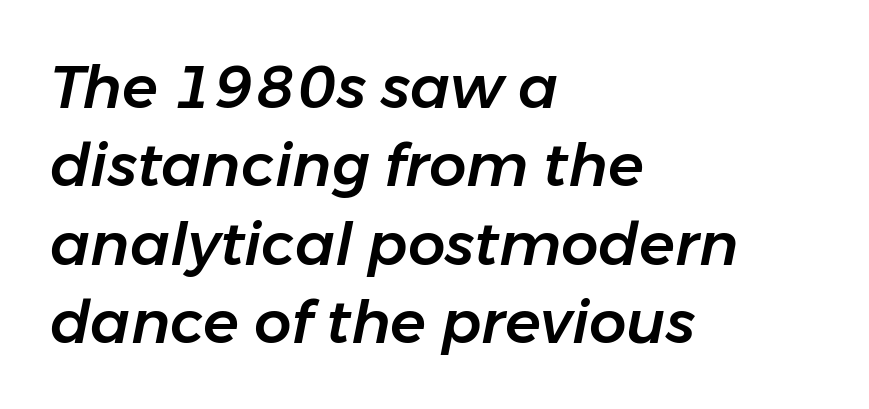
Q: Is the text italic (slanted)? A: Yes, it leans right by about 11 degrees.
Q: Is the text underlined? A: No.
Q: How is the paragraph aligned? A: Left-aligned.
Q: Is the spacing between letters normal or unusually wide? A: Normal.
Q: Is the spacing between lines tight, normal or loose? A: Normal.
Q: Width (condensed, normal, or wide)? A: Normal.
Q: Stroke contrast? A: Low.
Q: x-height? A: Medium.
Q: Monospaced? A: No.
